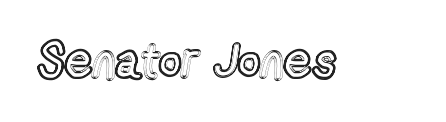
Q: Is the text italic (slanted)? A: Yes.
Q: Is the text underlined? A: No.
Q: Is the spacing between letters normal or unusually wide? A: Normal.
Q: Width (condensed, normal, or wide)? A: Condensed.
Q: x-height? A: Medium.
Q: Monospaced? A: No.
